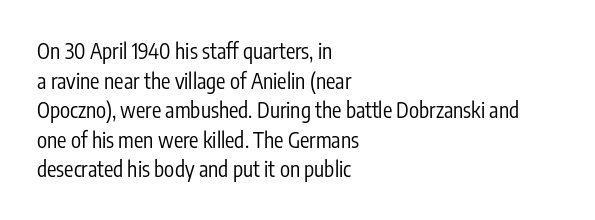
The image shows 21 px text type, upright; set left-aligned, normal line spacing (1.41x), normal letter spacing, not underlined.
